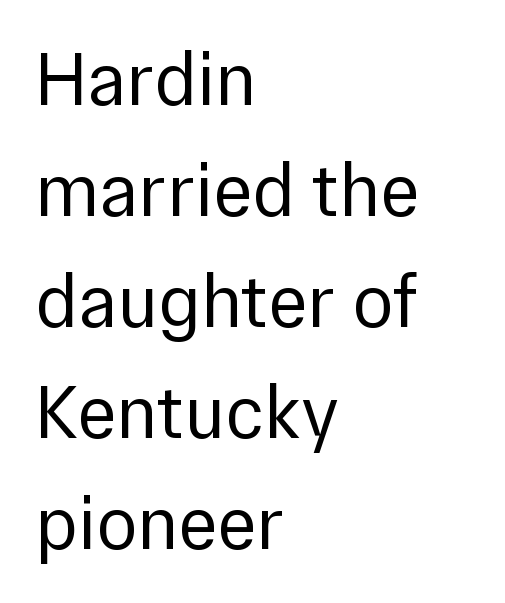
{"serif": "no", "italic": "no", "bold": "no", "weight": "regular", "width": "normal", "x_height": "medium", "monospaced": "no", "underline": "no", "align": "left", "line_spacing": "normal", "line_spacing_ratio": 1.46, "letter_spacing": "normal", "letter_spacing_em": 0.0, "glyph_px": 76}
